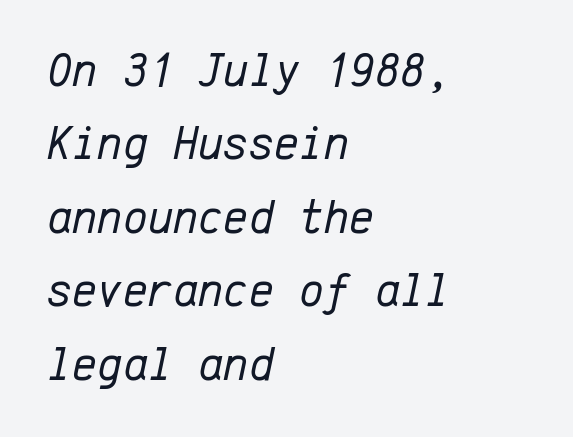
The image shows 48 px regular-weight type, italic (leaning right), monospaced; set left-aligned, normal line spacing (1.53x), normal letter spacing, not underlined; low stroke contrast and a medium x-height.
